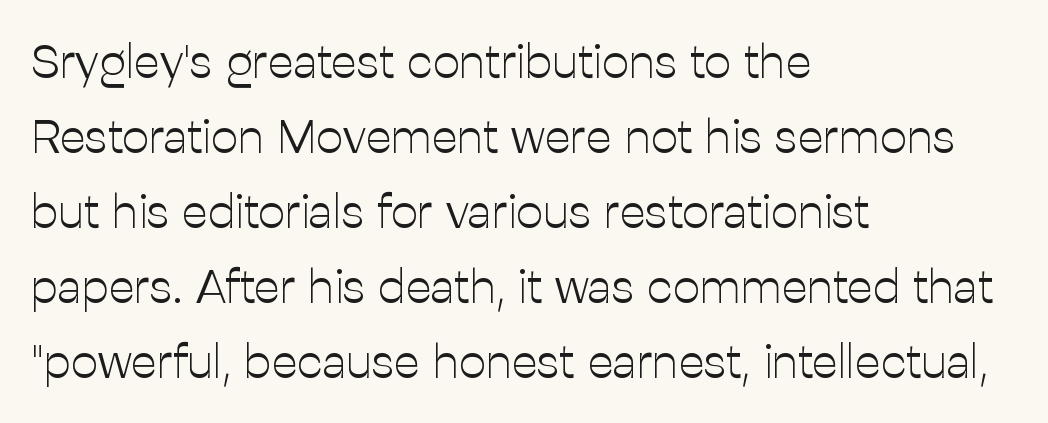
The image shows 48 px light sans-serif type, upright; set left-aligned, normal line spacing (1.56x), normal letter spacing, not underlined; low stroke contrast and a medium x-height.
